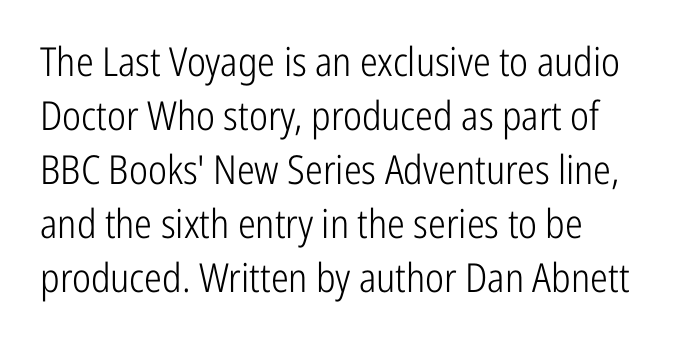
{"serif": "no", "italic": "no", "bold": "no", "weight": "light", "width": "condensed", "stroke_contrast": "low", "x_height": "medium", "monospaced": "no", "underline": "no", "line_spacing": "normal", "line_spacing_ratio": 1.35, "letter_spacing": "normal", "letter_spacing_em": 0.0, "glyph_px": 40}
